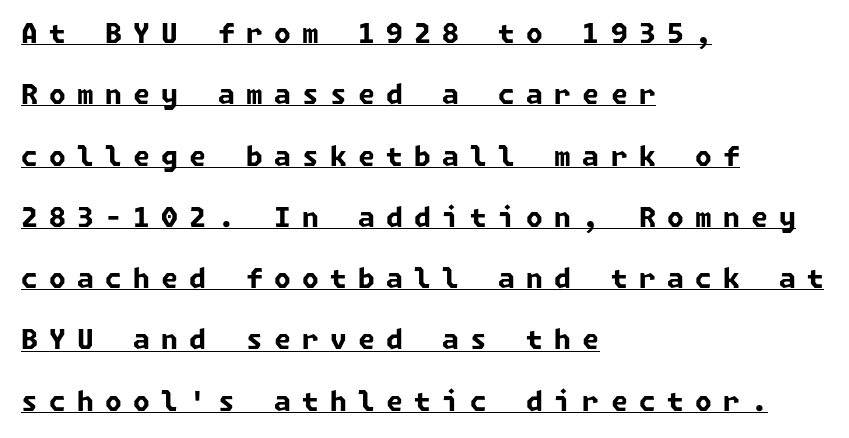
Q: Is the text bold? A: Yes.
Q: Is the text underlined? A: Yes.
Q: How is the paragraph aligned? A: Left-aligned.
Q: Is the spacing between letters normal or unusually wide? A: Unusually wide.
Q: Is the spacing between lines tight, normal or loose? A: Loose.
